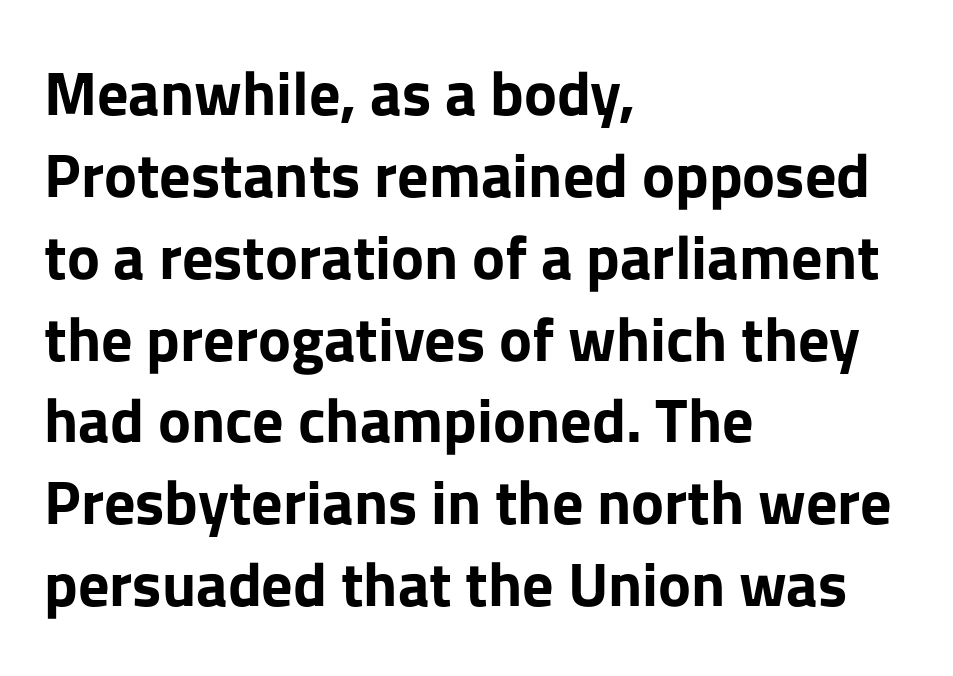
Q: Is the text bold? A: Yes.
Q: Is the text italic (slanted)? A: No, it is upright.
Q: Is the typeface a serif or a sans-serif typeface? A: Sans-serif.
Q: Is the text underlined? A: No.
Q: How is the paragraph aligned? A: Left-aligned.
Q: Is the spacing between letters normal or unusually wide? A: Normal.
Q: Is the spacing between lines tight, normal or loose? A: Normal.
Q: Width (condensed, normal, or wide)? A: Normal.
Q: Stroke contrast? A: Low.
Q: x-height? A: Medium.
Q: Monospaced? A: No.
